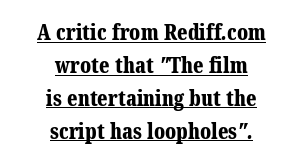
{"bold": "yes", "underline": "yes", "align": "center", "line_spacing": "normal", "line_spacing_ratio": 1.57, "letter_spacing": "normal", "letter_spacing_em": 0.0, "glyph_px": 21}
